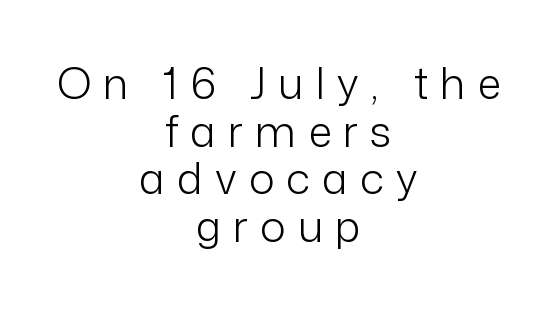
The image shows 43 px light sans-serif type, upright; set centered, tight line spacing (1.11x), unusually wide letter spacing (+0.28 em), not underlined; low stroke contrast and a medium x-height.
